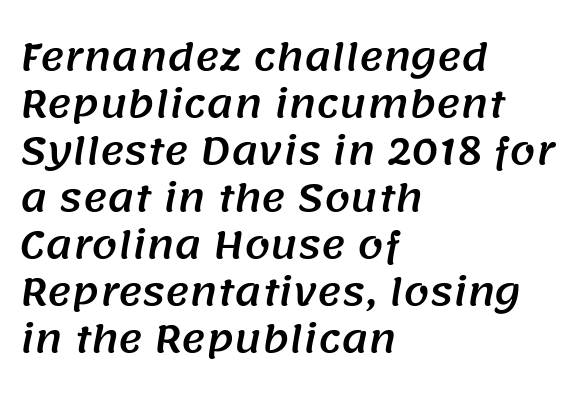
Q: Is the typeface a serif or a sans-serif typeface? A: Sans-serif.
Q: Is the text underlined? A: No.
Q: How is the paragraph aligned? A: Left-aligned.
Q: Is the spacing between letters normal or unusually wide? A: Normal.
Q: Is the spacing between lines tight, normal or loose? A: Normal.
Q: Width (condensed, normal, or wide)? A: Normal.
Q: Stroke contrast? A: Medium.
Q: x-height? A: Large.
Q: Monospaced? A: No.
